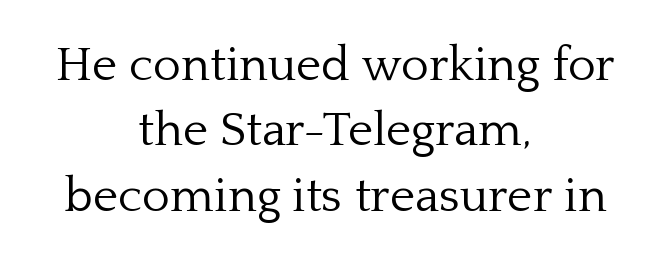
Q: Is the text bold? A: No.
Q: Is the text italic (slanted)? A: No, it is upright.
Q: Is the typeface a serif or a sans-serif typeface? A: Serif.
Q: Is the text underlined? A: No.
Q: How is the paragraph aligned? A: Centered.
Q: Is the spacing between letters normal or unusually wide? A: Normal.
Q: Is the spacing between lines tight, normal or loose? A: Normal.
Q: Width (condensed, normal, or wide)? A: Normal.
Q: Stroke contrast? A: Low.
Q: x-height? A: Medium.
Q: Monospaced? A: No.
